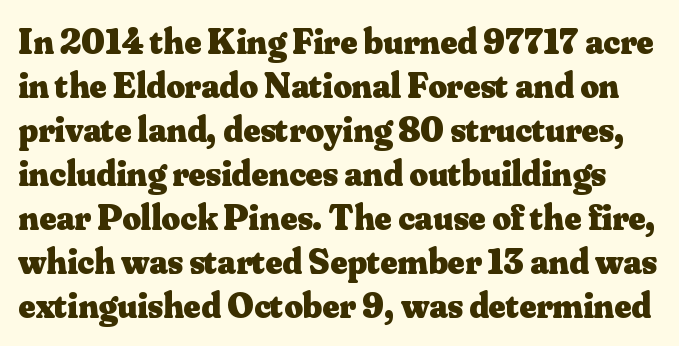
{"serif": "yes", "italic": "no", "bold": "yes", "weight": "heavy", "width": "normal", "stroke_contrast": "medium", "x_height": "small", "monospaced": "no", "underline": "no", "line_spacing_ratio": 1.22, "letter_spacing": "normal", "letter_spacing_em": 0.0, "glyph_px": 36}
